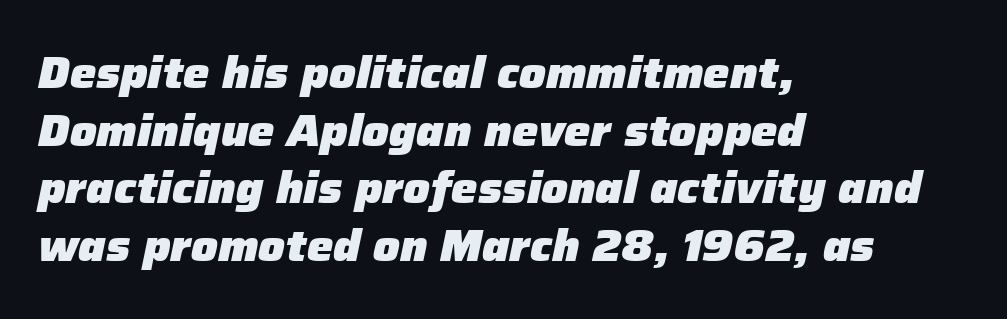
The image shows 44 px heavy type, italic (leaning right); set left-aligned, normal line spacing (1.31x), normal letter spacing, not underlined; low stroke contrast and a medium x-height.
